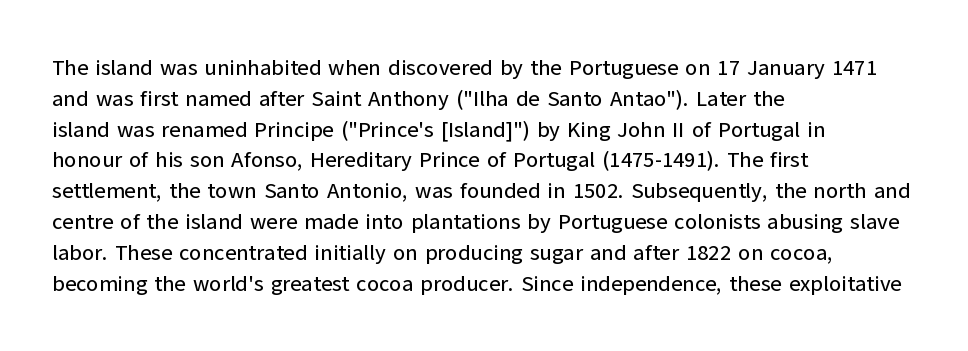
A classic flush-left, rag-right setting is used for this passage. Rendered with straight, roman letterforms. The rendering uses a moderate line-height, typical for paragraphs. In terms of letterspacing, this is plain default setting.
